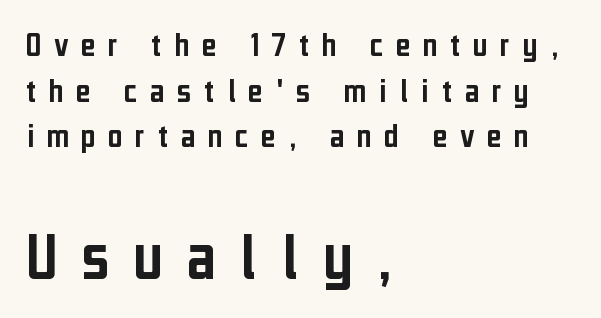
Q: Is the text italic (slanted)? A: No, it is upright.
Q: Is the typeface a serif or a sans-serif typeface? A: Sans-serif.
Q: Is the text underlined? A: No.
Q: How is the paragraph aligned? A: Left-aligned.
Q: Is the spacing between letters normal or unusually wide? A: Unusually wide.
Q: Is the spacing between lines tight, normal or loose? A: Normal.
Q: Which block of text is set in a larger size, the first (top) or the second (bottom)? A: The second (bottom) one.
Q: Width (condensed, normal, or wide)? A: Condensed.
Q: Stroke contrast? A: Low.
Q: x-height? A: Medium.
Q: Monospaced? A: No.
